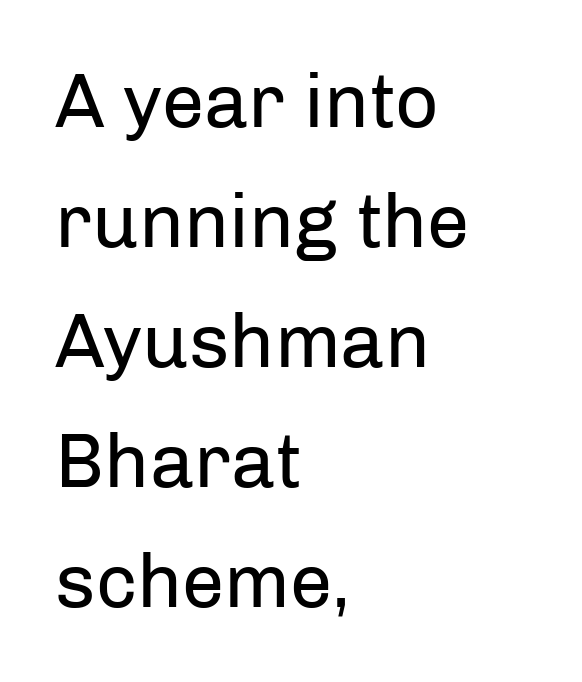
The image shows 76 px regular-weight sans-serif type, upright; set left-aligned, normal line spacing (1.58x), normal letter spacing, not underlined; low stroke contrast and a medium x-height.
